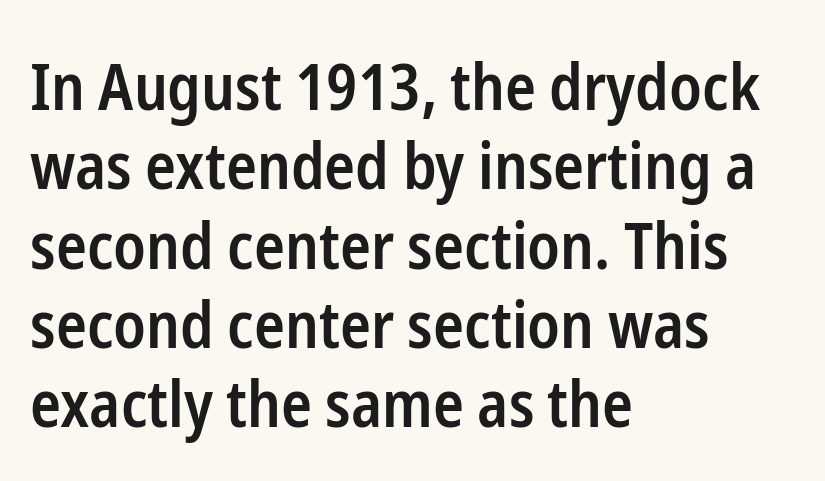
Q: Is the text bold? A: Semi-bold.
Q: Is the text italic (slanted)? A: No, it is upright.
Q: Is the typeface a serif or a sans-serif typeface? A: Sans-serif.
Q: Is the text underlined? A: No.
Q: How is the paragraph aligned? A: Left-aligned.
Q: Is the spacing between letters normal or unusually wide? A: Normal.
Q: Width (condensed, normal, or wide)? A: Condensed.
Q: Stroke contrast? A: Low.
Q: x-height? A: Medium.
Q: Monospaced? A: No.
